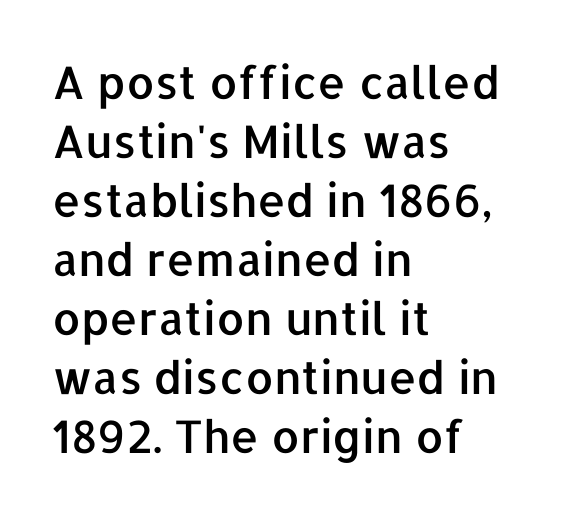
Q: Is the text italic (slanted)? A: No, it is upright.
Q: Is the typeface a serif or a sans-serif typeface? A: Sans-serif.
Q: Is the text underlined? A: No.
Q: How is the paragraph aligned? A: Left-aligned.
Q: Is the spacing between letters normal or unusually wide? A: Normal.
Q: Is the spacing between lines tight, normal or loose? A: Normal.
Q: Width (condensed, normal, or wide)? A: Normal.
Q: Stroke contrast? A: Low.
Q: x-height? A: Medium.
Q: Monospaced? A: No.
